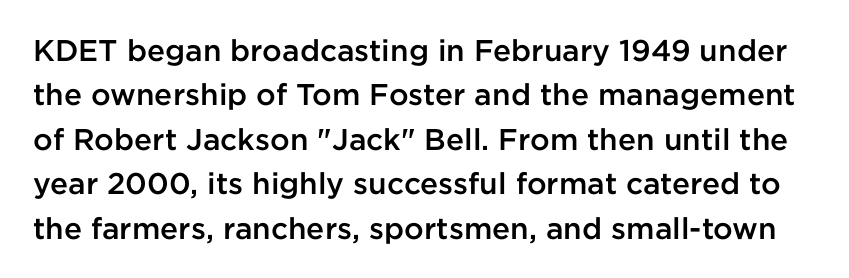
The image shows 30 px semibold sans-serif type, upright; set normal line spacing (1.48x), normal letter spacing, not underlined; low stroke contrast and a medium x-height.
